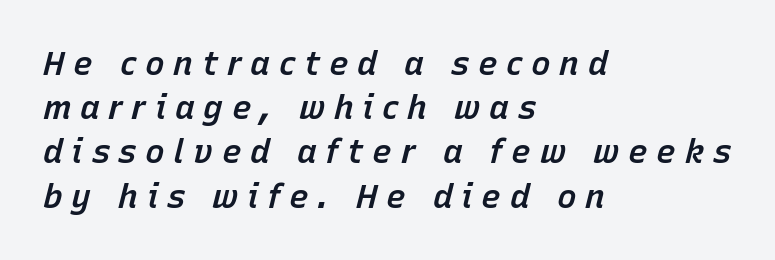
Q: Is the text bold? A: Semi-bold.
Q: Is the text italic (slanted)? A: Yes, it leans right by about 15 degrees.
Q: Is the text underlined? A: No.
Q: How is the paragraph aligned? A: Left-aligned.
Q: Is the spacing between letters normal or unusually wide? A: Unusually wide.
Q: Is the spacing between lines tight, normal or loose? A: Normal.
Q: Width (condensed, normal, or wide)? A: Normal.
Q: Stroke contrast? A: Low.
Q: x-height? A: Medium.
Q: Monospaced? A: No.
